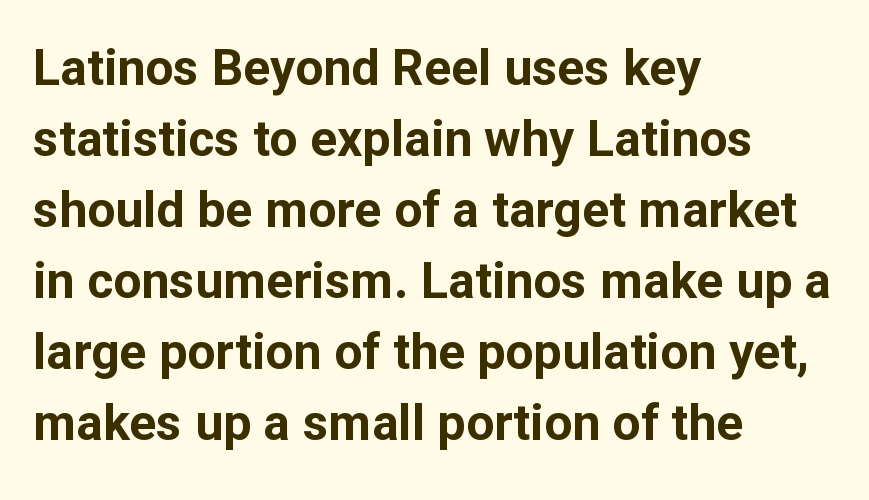
{"serif": "no", "italic": "no", "bold": "yes", "weight": "bold", "width": "normal", "stroke_contrast": "low", "x_height": "medium", "monospaced": "no", "underline": "no", "align": "left", "line_spacing": "normal", "line_spacing_ratio": 1.42, "letter_spacing": "normal", "letter_spacing_em": 0.0, "glyph_px": 50}
